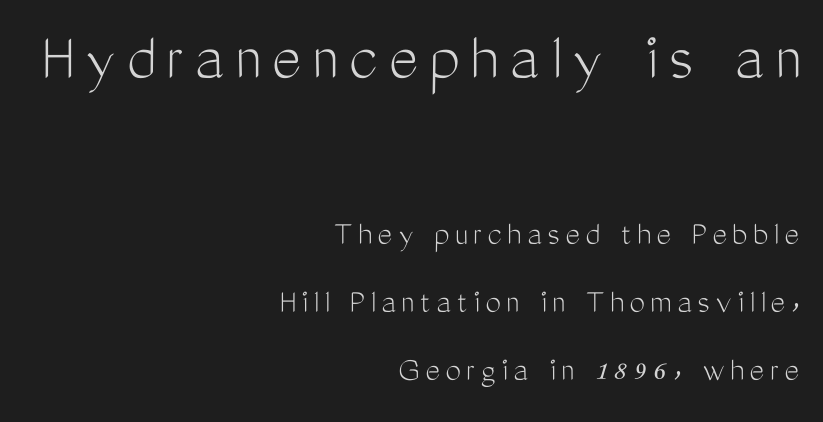
Q: Is the text bold? A: No.
Q: Is the text italic (slanted)? A: No, it is upright.
Q: Is the typeface a serif or a sans-serif typeface? A: Sans-serif.
Q: Is the text underlined? A: No.
Q: How is the paragraph aligned? A: Right-aligned.
Q: Is the spacing between lines tight, normal or loose? A: Loose.
Q: Which block of text is set in a larger size, the first (top) or the second (bottom)? A: The first (top) one.
Q: Width (condensed, normal, or wide)? A: Condensed.
Q: Stroke contrast? A: Medium.
Q: x-height? A: Medium.
Q: Monospaced? A: No.
